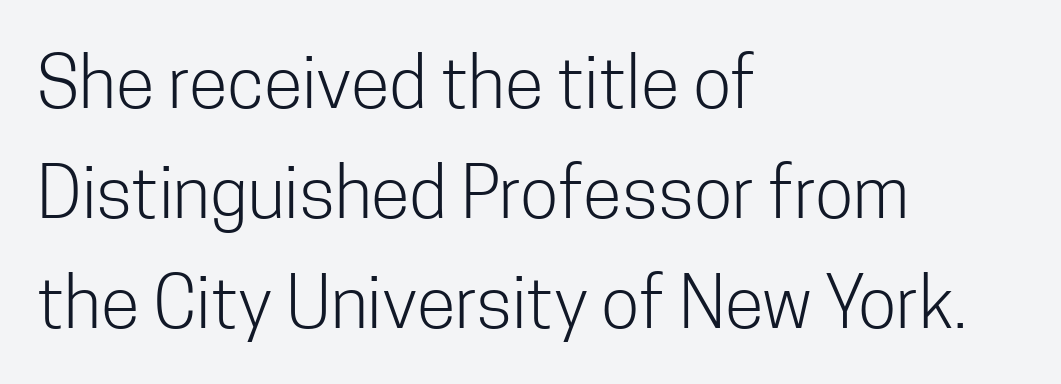
{"serif": "no", "italic": "no", "bold": "no", "weight": "light", "width": "condensed", "stroke_contrast": "low", "x_height": "medium", "monospaced": "no", "underline": "no", "align": "left", "line_spacing": "normal", "line_spacing_ratio": 1.55, "letter_spacing": "normal", "letter_spacing_em": 0.0, "glyph_px": 71}
